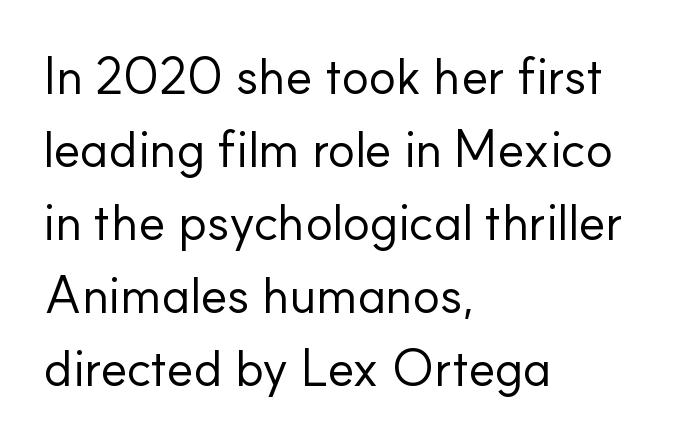
Font category for this specimen: sans-serif. The strokes carry an ordinary text weight at most. A typesetter would call this proportional, since set widths differ per character. The space between consecutive lines is moderate.
